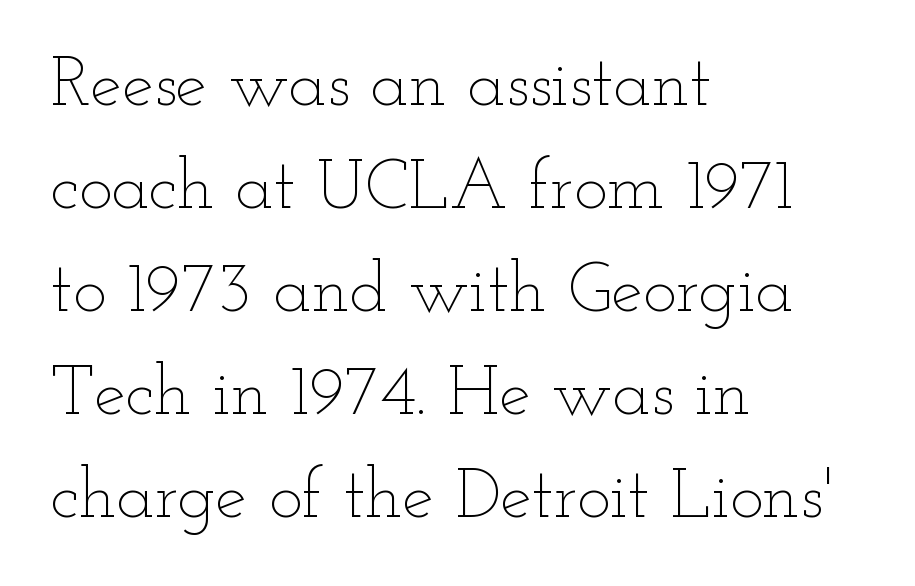
Q: Is the text bold? A: No.
Q: Is the text italic (slanted)? A: No, it is upright.
Q: Is the text underlined? A: No.
Q: How is the paragraph aligned? A: Left-aligned.
Q: Is the spacing between letters normal or unusually wide? A: Normal.
Q: Is the spacing between lines tight, normal or loose? A: Normal.
Q: Width (condensed, normal, or wide)? A: Wide.
Q: Stroke contrast? A: Low.
Q: x-height? A: Small.
Q: Monospaced? A: No.
